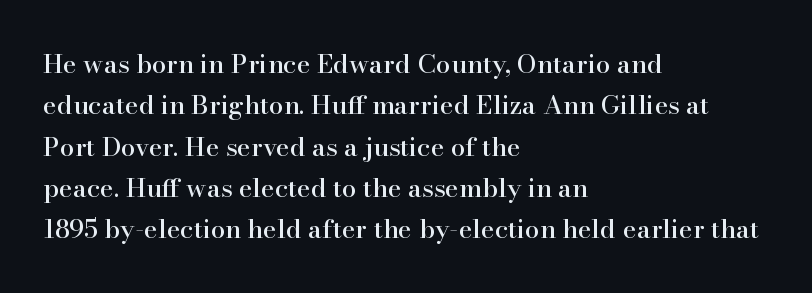
Q: Is the text italic (slanted)? A: No, it is upright.
Q: Is the text underlined? A: No.
Q: How is the paragraph aligned? A: Left-aligned.
Q: Is the spacing between letters normal or unusually wide? A: Normal.
Q: Is the spacing between lines tight, normal or loose? A: Normal.
